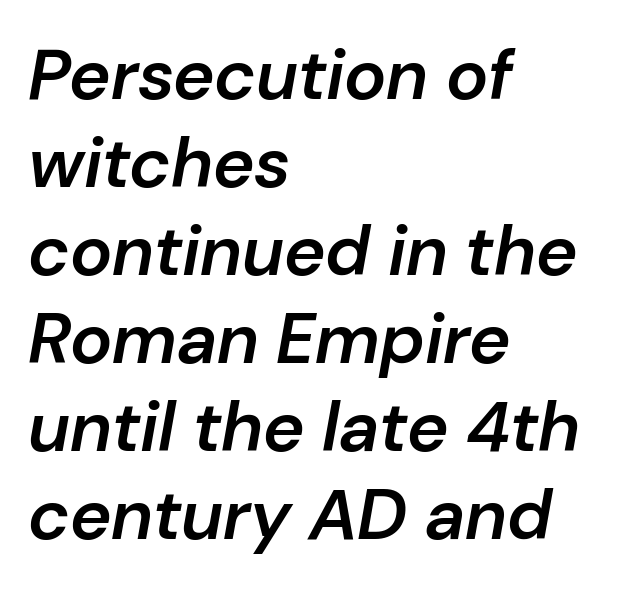
Q: Is the text bold? A: Semi-bold.
Q: Is the text italic (slanted)? A: Yes, it leans right by about 10 degrees.
Q: Is the text underlined? A: No.
Q: How is the paragraph aligned? A: Left-aligned.
Q: Is the spacing between letters normal or unusually wide? A: Normal.
Q: Width (condensed, normal, or wide)? A: Normal.
Q: Stroke contrast? A: Low.
Q: x-height? A: Medium.
Q: Monospaced? A: No.
